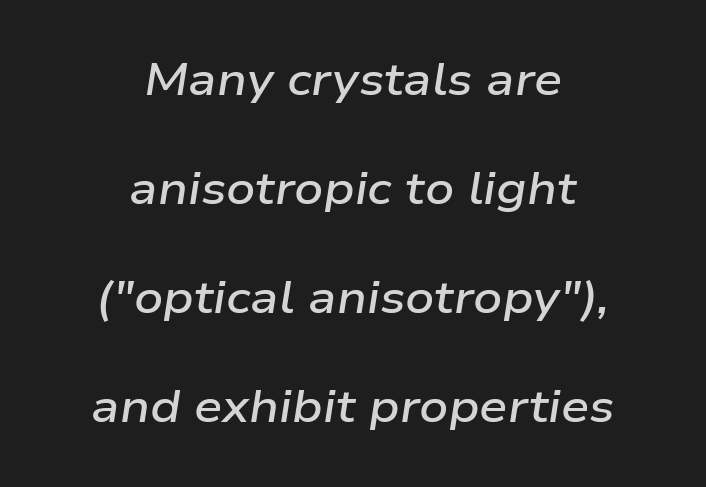
Would a proofreader flag this as italicized? Yes. You could call the tracking neutral — neither tight nor loose. These lines stack symmetrically, like a column narrowing and widening about its center. Its strokes are somewhat broadened, the hallmark of semibold type. Descenders hang freely into open space.
